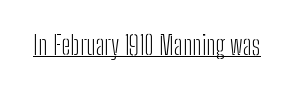
The image shows 27 px text type, upright; set normal letter spacing, underlined.
